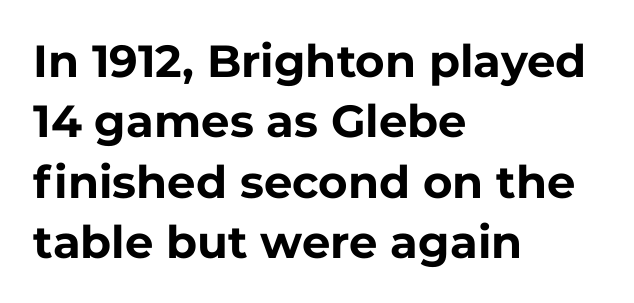
The image shows 45 px bold sans-serif type, upright; set left-aligned, normal line spacing (1.34x), normal letter spacing, not underlined; low stroke contrast and a medium x-height.
